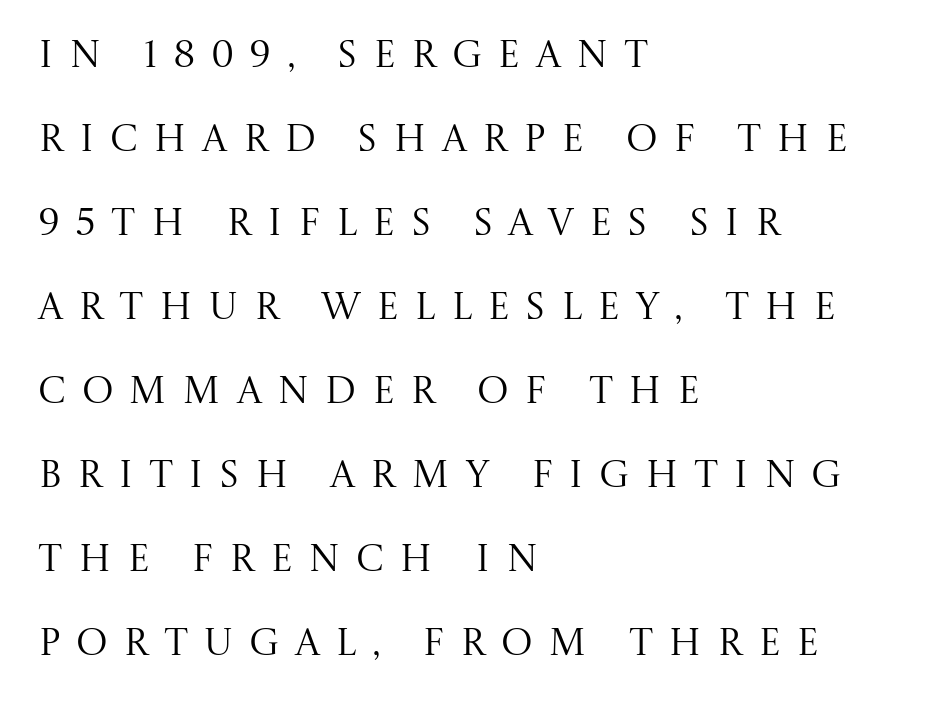
The image shows 38 px regular-weight serif type, upright; set left-aligned, loose line spacing (2.21x), unusually wide letter spacing (+0.4 em), not underlined; medium stroke contrast and a large x-height.
